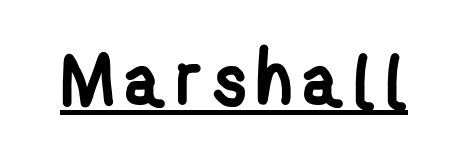
The image shows 73 px semibold, condensed sans-serif type; set underlined; low stroke contrast and a medium x-height.
